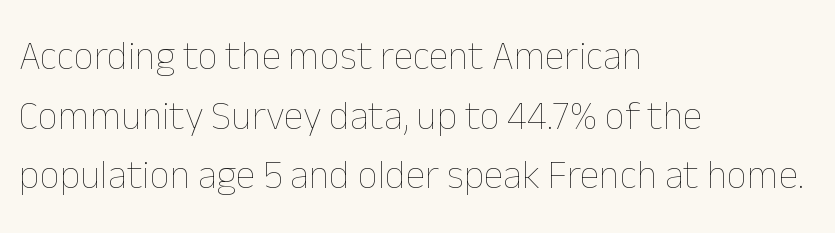
Q: Is the text bold? A: No.
Q: Is the text italic (slanted)? A: No, it is upright.
Q: Is the text underlined? A: No.
Q: How is the paragraph aligned? A: Left-aligned.
Q: Is the spacing between letters normal or unusually wide? A: Normal.
Q: Is the spacing between lines tight, normal or loose? A: Normal.
Q: Width (condensed, normal, or wide)? A: Normal.
Q: Stroke contrast? A: Low.
Q: x-height? A: Medium.
Q: Monospaced? A: No.
